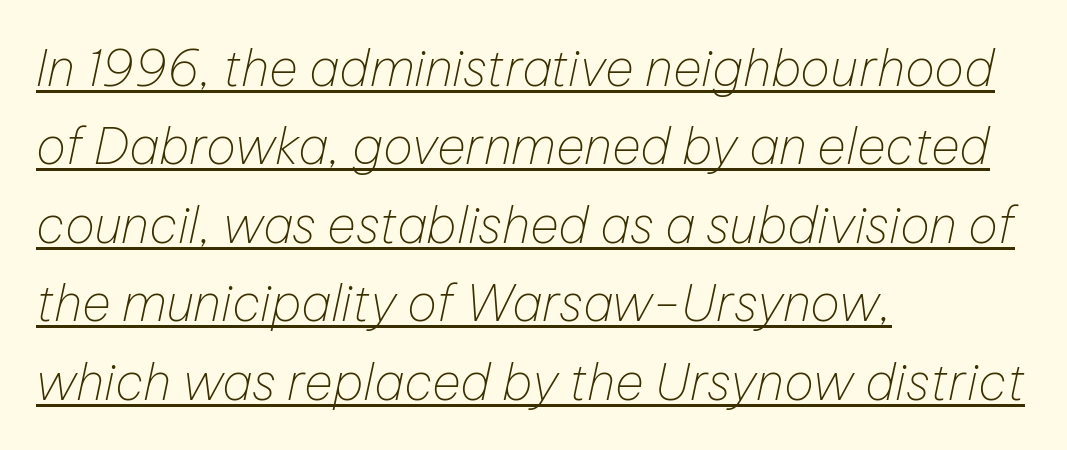
The image shows 50 px thin type, italic (leaning right); set left-aligned, normal line spacing (1.57x), normal letter spacing, underlined; low stroke contrast and a medium x-height.
